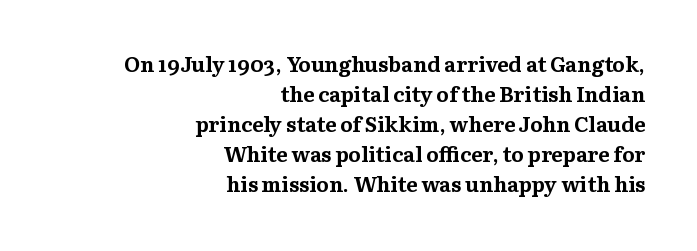
The letters stand upright; this is a roman face. A dark, heavy texture on the line: the type is bold. Vertical spacing — default. Casual observation: everything's shoved over to the right. A clean baseline with only descenders dipping below it.
